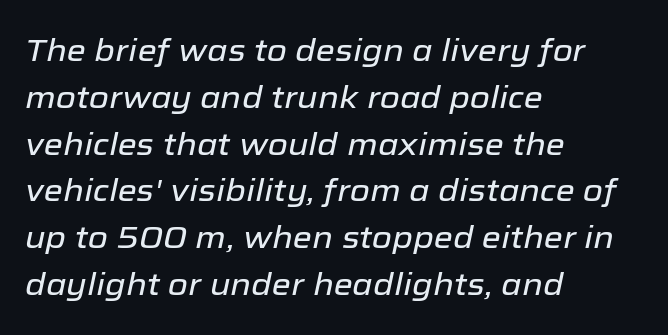
Q: Is the text italic (slanted)? A: Yes, it leans right by about 12 degrees.
Q: Is the text underlined? A: No.
Q: How is the paragraph aligned? A: Left-aligned.
Q: Is the spacing between letters normal or unusually wide? A: Normal.
Q: Is the spacing between lines tight, normal or loose? A: Normal.
Q: Width (condensed, normal, or wide)? A: Normal.
Q: Stroke contrast? A: Low.
Q: x-height? A: Medium.
Q: Monospaced? A: No.
